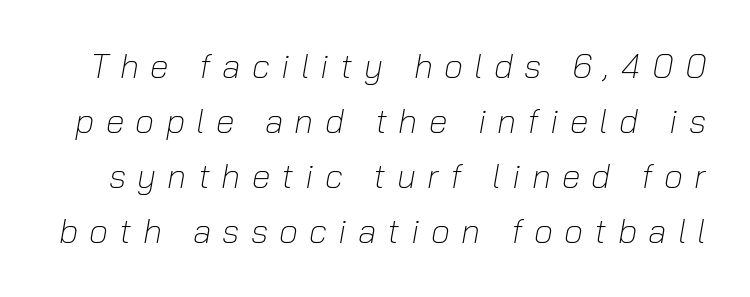
The image shows 34 px light type, italic (leaning right); set normal line spacing (1.62x), unusually wide letter spacing (+0.33 em), not underlined; low stroke contrast and a medium x-height.
